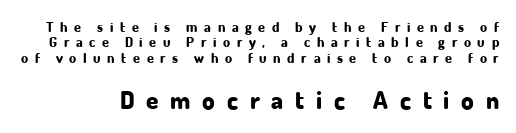
{"italic": "no", "bold": "yes", "underline": "no", "line_spacing": "tight", "line_spacing_ratio": 1.1, "letter_spacing": "wide", "letter_spacing_em": 0.47, "larger_block": "second", "size_ratio": 1.79, "glyph_px": 25}
